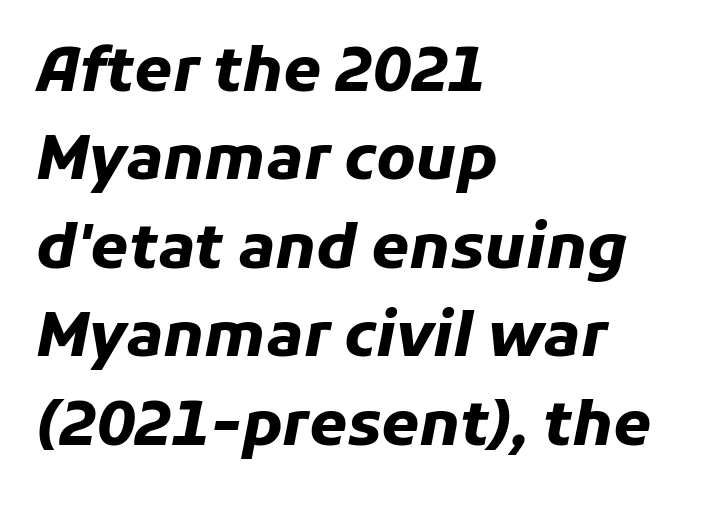
{"italic": "yes", "lean": "right", "slant_degrees": 11, "bold": "yes", "weight": "heavy", "width": "normal", "stroke_contrast": "low", "x_height": "medium", "monospaced": "no", "underline": "no", "align": "left", "line_spacing": "normal", "line_spacing_ratio": 1.45, "letter_spacing": "normal", "letter_spacing_em": 0.0, "glyph_px": 61}
